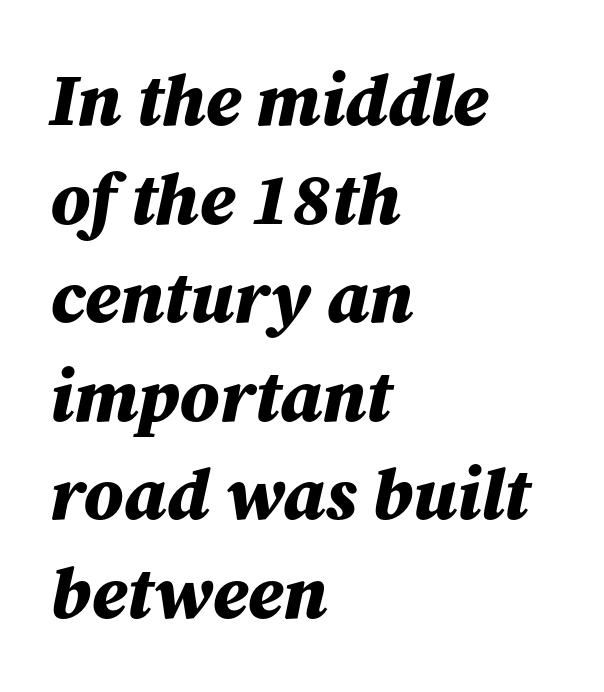
Q: Is the text bold? A: Yes.
Q: Is the text italic (slanted)? A: Yes, it leans right by about 12 degrees.
Q: Is the text underlined? A: No.
Q: How is the paragraph aligned? A: Left-aligned.
Q: Is the spacing between letters normal or unusually wide? A: Normal.
Q: Is the spacing between lines tight, normal or loose? A: Normal.
Q: Width (condensed, normal, or wide)? A: Normal.
Q: Stroke contrast? A: Medium.
Q: x-height? A: Medium.
Q: Monospaced? A: No.
